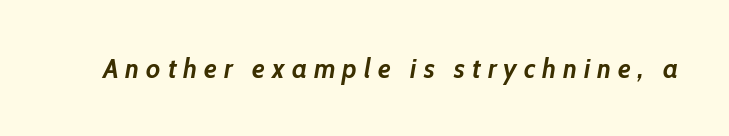
How heavy is the stroke? Heavy — this is a bold. The specimen reads as italic at a glance. Glance below the letters and you will spot only blank space. The letterforms stand isolated, each surrounded by extra space.
